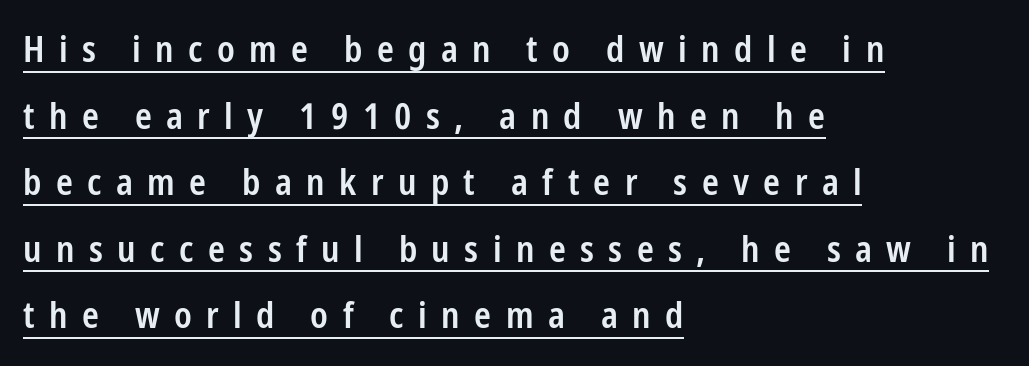
The line texture is sparse and dotted thanks to wide tracking. Serifs: no, the terminals of the letterforms are clean. The lettering stays uniformly vertical, giving the passage a roman look. Its strokes are somewhat broadened, the hallmark of semibold type. Line beginnings align vertically; line endings do not. The face used here is proportionally spaced, like ordinary book or web type.
